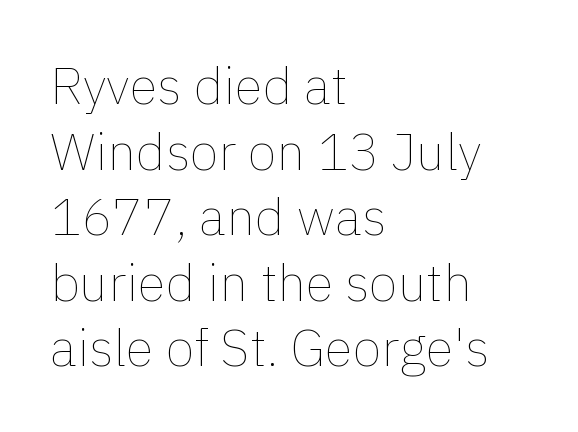
Q: Is the text bold? A: No.
Q: Is the text italic (slanted)? A: No, it is upright.
Q: Is the text underlined? A: No.
Q: How is the paragraph aligned? A: Left-aligned.
Q: Is the spacing between letters normal or unusually wide? A: Normal.
Q: Is the spacing between lines tight, normal or loose? A: Normal.
Q: Width (condensed, normal, or wide)? A: Normal.
Q: x-height? A: Medium.
Q: Monospaced? A: No.
